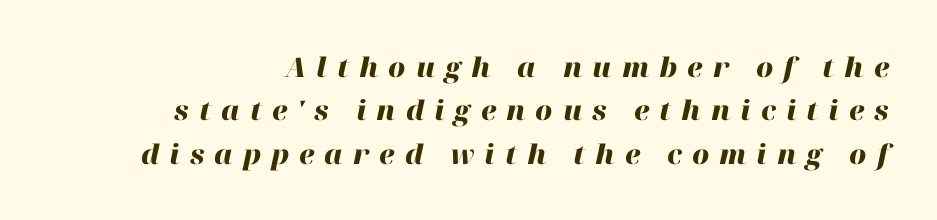
Q: Is the text bold? A: Yes.
Q: Is the text italic (slanted)? A: Yes, it leans right by about 12 degrees.
Q: Is the text underlined? A: No.
Q: How is the paragraph aligned? A: Right-aligned.
Q: Is the spacing between letters normal or unusually wide? A: Unusually wide.
Q: Is the spacing between lines tight, normal or loose? A: Normal.
